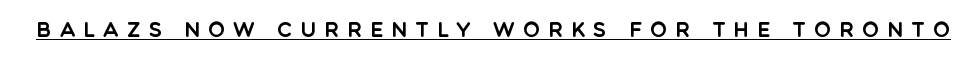
{"italic": "no", "underline": "yes", "letter_spacing": "wide", "letter_spacing_em": 0.42, "glyph_px": 20}
